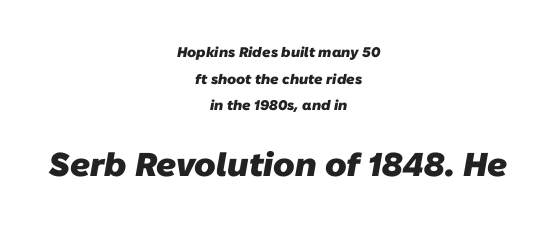
Its strokes are broad and dark, the hallmark of bold type. Is this a fixed-width face? No — the glyphs have proportional, varying widths. You could call the tracking neutral — neither tight nor loose. The block of text is sparse from top to bottom, with ample space between rows.
